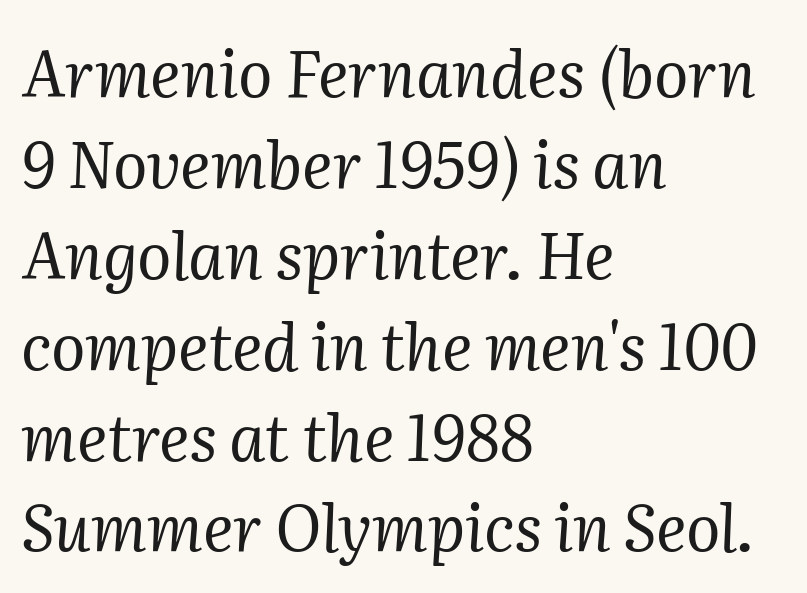
Q: Is the text bold? A: No.
Q: Is the text italic (slanted)? A: Yes, it leans right by about 2 degrees.
Q: Is the typeface a serif or a sans-serif typeface? A: Serif.
Q: Is the text underlined? A: No.
Q: How is the paragraph aligned? A: Left-aligned.
Q: Is the spacing between letters normal or unusually wide? A: Normal.
Q: Is the spacing between lines tight, normal or loose? A: Normal.
Q: Width (condensed, normal, or wide)? A: Normal.
Q: Stroke contrast? A: Medium.
Q: x-height? A: Medium.
Q: Monospaced? A: No.
